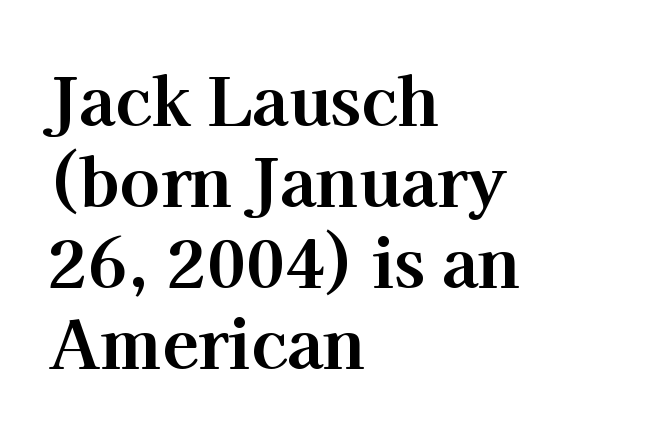
A bare baseline throughout the passage. Is the type bold? Yes — the strokes are clearly thick and heavy. The letterforms sit shoulder to shoulder at normal distance. If you drew a line through each stem, it would be perfectly vertical. Note the varied advance widths — an 'i' is clearly narrower than an 'm'. Examine the stroke ends and you'll spot serifs.
